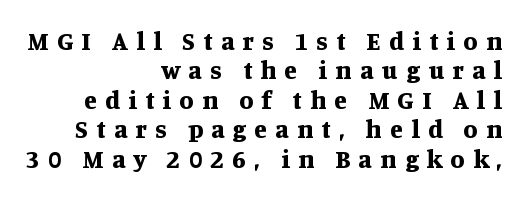
Horizontal alignment here is rightward, an uncommon choice for prose. You could only call the tracking loose — the letters float apart. The strip under each line holds only bare page. In terms of leading, this rendering errs on the cramped side. A typesetter would mark this as roman, not italic. I'd describe the lettering as bold — thick and assertive.
